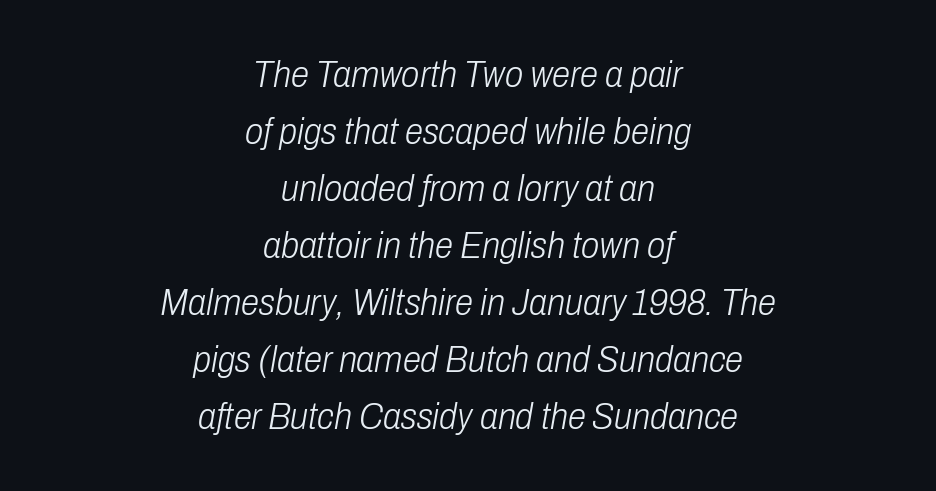
Q: Is the text bold? A: No.
Q: Is the text italic (slanted)? A: Yes, it leans right by about 10 degrees.
Q: Is the text underlined? A: No.
Q: How is the paragraph aligned? A: Centered.
Q: Is the spacing between letters normal or unusually wide? A: Normal.
Q: Is the spacing between lines tight, normal or loose? A: Normal.
Q: Width (condensed, normal, or wide)? A: Condensed.
Q: Stroke contrast? A: Low.
Q: x-height? A: Medium.
Q: Monospaced? A: No.
